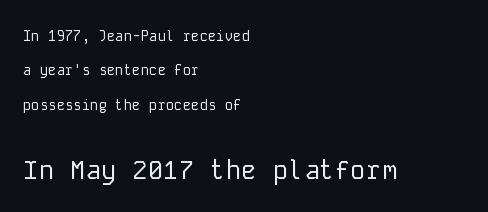
Q: Is the text bold? A: No.
Q: Is the text italic (slanted)? A: No, it is upright.
Q: Is the text underlined? A: No.
Q: How is the paragraph aligned? A: Left-aligned.
Q: Is the spacing between letters normal or unusually wide? A: Normal.
Q: Is the spacing between lines tight, normal or loose? A: Loose.
Q: Which block of text is set in a larger size, the first (top) or the second (bottom)? A: The second (bottom) one.
